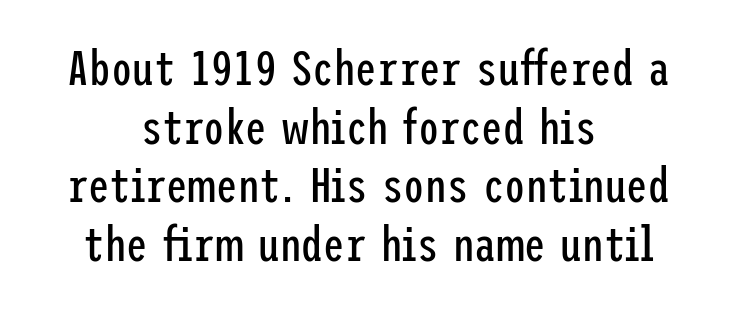
The image shows 48 px regular-weight, condensed sans-serif type, upright; set centered, line spacing 1.22x, normal letter spacing, not underlined; low stroke contrast and a medium x-height.
